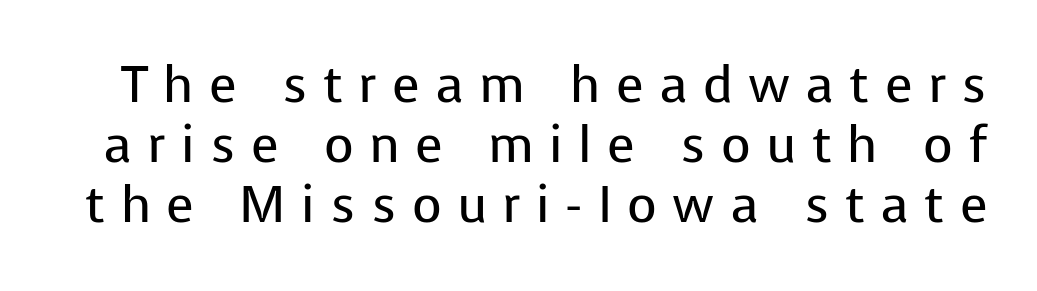
The passage shown is not underscored anywhere. The letters carry no serifs — their stems end cleanly without finishing strokes. Short note: letters widely spaced. The typeface has the unassuming heft of standard copy or less.
